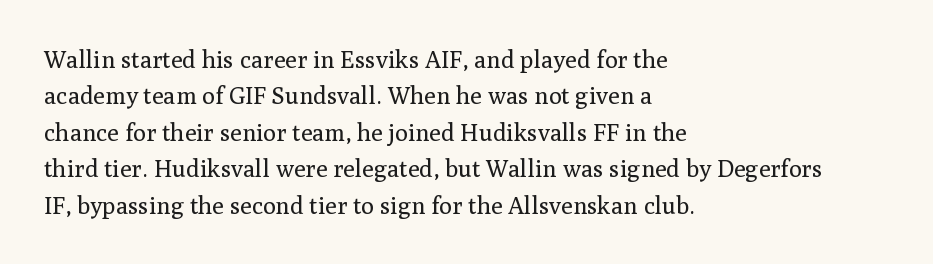
The foot of each line stays bare and open. These lines stack with their left ends in a neat column. Italic: no, the glyphs are upright roman. These lines sit exactly where default settings would place them.
